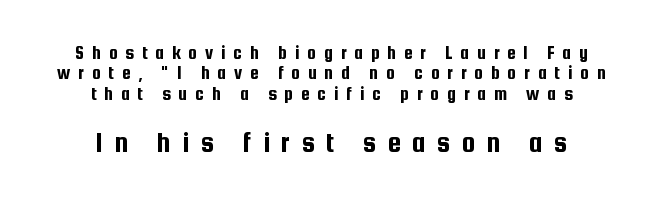
Do the characters align in a grid? No, the font is proportional. Does the copy run flush right? No — it is centered line by line. Does extra space separate the letters? Yes, quite a lot of it. A typesetter would label this face a sans.
